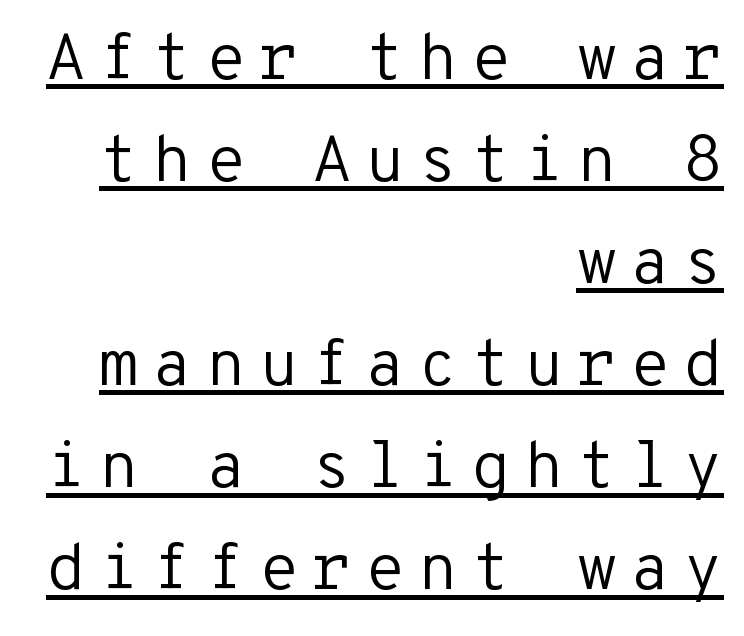
Does the lettering tilt? It doesn't — this is upright. One glance says typical: line gaps are just what's usual. The typeface has the unassuming heft of standard copy or less. The font family rendered here belongs to the sans-serif group.
